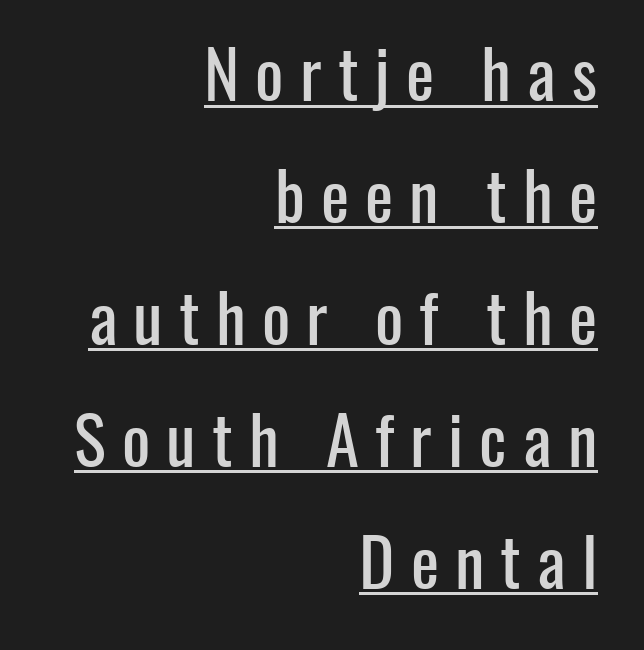
Is this a fixed-width face? No — the glyphs have proportional, varying widths. Reading down the block, your eye finds every line finishing at a fixed right position. You can tell from the bare stems that sans-serif type was used. Notice how a bar underscores the lettering throughout. The tracking reads as deliberately expanded to a designer's eye. The type sits square on the baseline with zero lean.
